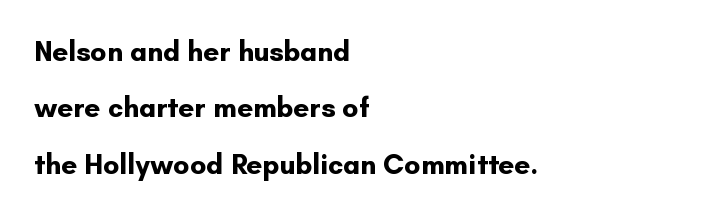
{"serif": "no", "italic": "no", "bold": "yes", "weight": "bold", "width": "normal", "stroke_contrast": "low", "x_height": "small", "monospaced": "no", "underline": "no", "align": "left", "line_spacing": "loose", "line_spacing_ratio": 2.01, "letter_spacing": "normal", "letter_spacing_em": 0.0, "glyph_px": 28}
